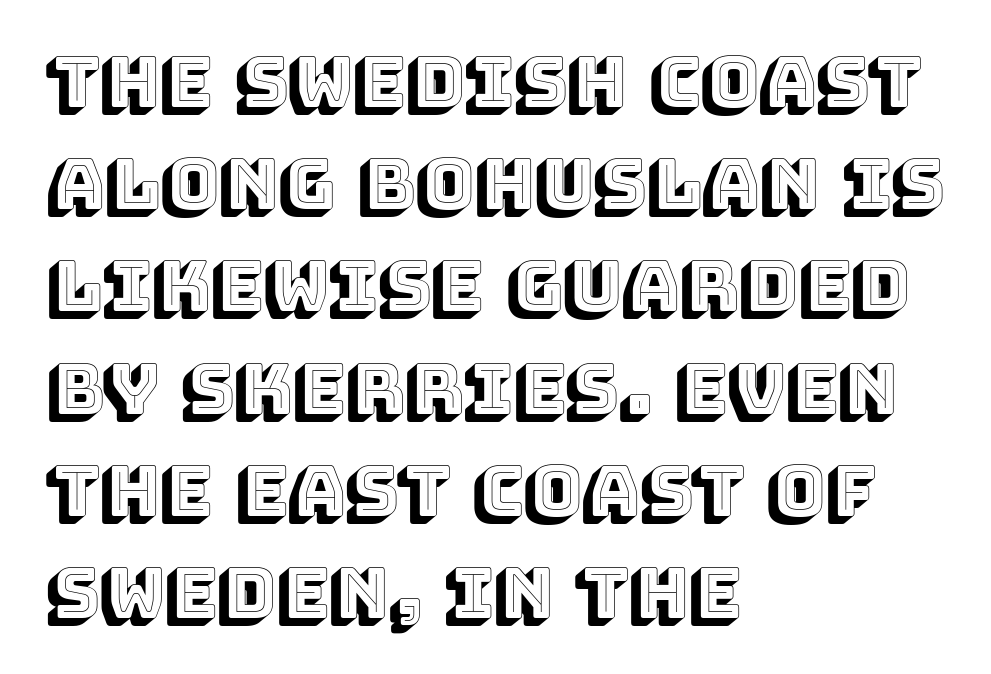
Tall strokes in this sample are plumb rather than angled. There is no visible air inserted between adjacent glyphs. Line beginnings align vertically; line endings do not. Interline gaps are of average width in this sample. The baseline area is clear.
